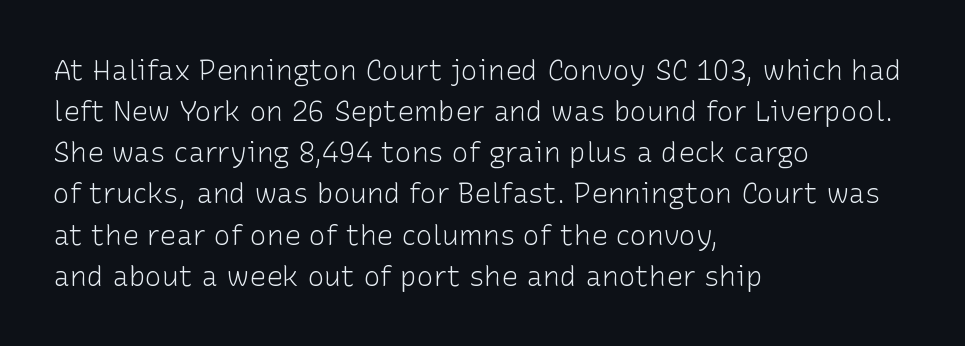
No extra ink here — the face is not bold. Spacing verdict: proportional, widths tailored to each character. The type is set solid horizontally, with unmodified tracking. The passage shown is typeset with a sans-serif family.
